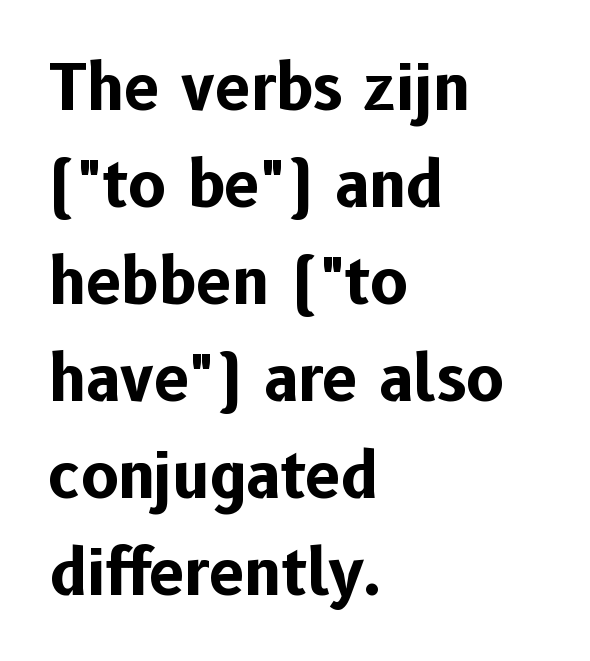
{"serif": "no", "italic": "no", "bold": "yes", "weight": "bold", "width": "normal", "stroke_contrast": "low", "x_height": "medium", "monospaced": "no", "underline": "no", "align": "left", "line_spacing": "normal", "line_spacing_ratio": 1.54, "letter_spacing": "normal", "letter_spacing_em": 0.0, "glyph_px": 63}
